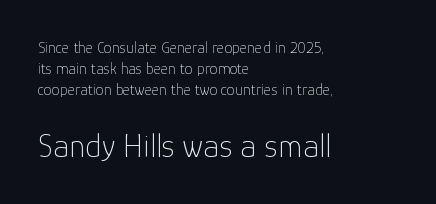
The image shows 33 px thin sans-serif type, upright; set left-aligned, normal line spacing (1.31x), normal letter spacing, not underlined; the second (bottom) block is 2.06x larger; low stroke contrast and a medium x-height.
